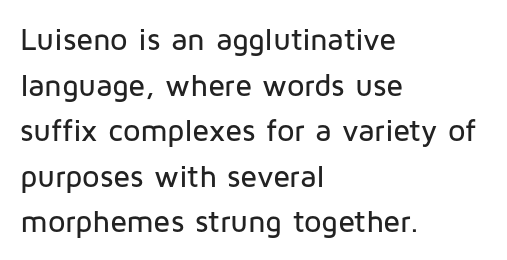
Standard letterfit; no display-style spreading of the glyphs. Looks like regular typesetting: each glyph gets only the width it needs. Bare-footed words on every line. Serifs: no, the terminals of the letterforms are clean. The ragged edge is on the right, which tells us the setting is flush left.
